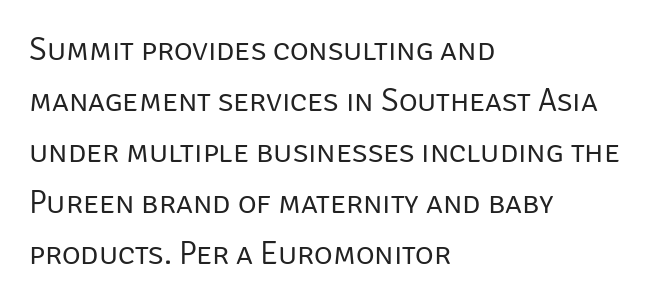
Q: Is the text bold? A: No.
Q: Is the text italic (slanted)? A: No, it is upright.
Q: Is the typeface a serif or a sans-serif typeface? A: Sans-serif.
Q: Is the text underlined? A: No.
Q: How is the paragraph aligned? A: Left-aligned.
Q: Is the spacing between letters normal or unusually wide? A: Normal.
Q: Is the spacing between lines tight, normal or loose? A: Normal.
Q: Width (condensed, normal, or wide)? A: Normal.
Q: Stroke contrast? A: Low.
Q: x-height? A: Large.
Q: Monospaced? A: No.
